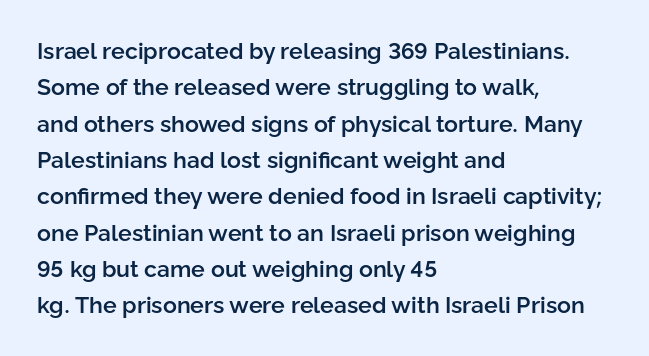
{"italic": "no", "bold": "semi", "underline": "no", "align": "left", "line_spacing": "normal", "line_spacing_ratio": 1.58, "letter_spacing": "normal", "letter_spacing_em": 0.0, "glyph_px": 23}
